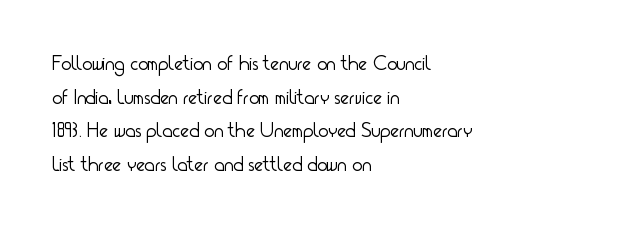
The image shows 21 px text type, upright; set left-aligned, normal line spacing (1.6x), normal letter spacing, not underlined.
